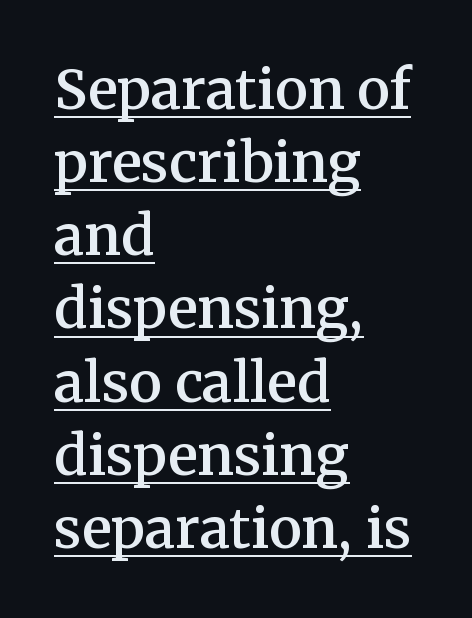
Q: Is the text bold? A: Semi-bold.
Q: Is the text italic (slanted)? A: No, it is upright.
Q: Is the typeface a serif or a sans-serif typeface? A: Serif.
Q: Is the text underlined? A: Yes.
Q: How is the paragraph aligned? A: Left-aligned.
Q: Is the spacing between letters normal or unusually wide? A: Normal.
Q: Is the spacing between lines tight, normal or loose? A: Normal.
Q: Width (condensed, normal, or wide)? A: Normal.
Q: Stroke contrast? A: Medium.
Q: x-height? A: Medium.
Q: Monospaced? A: No.
